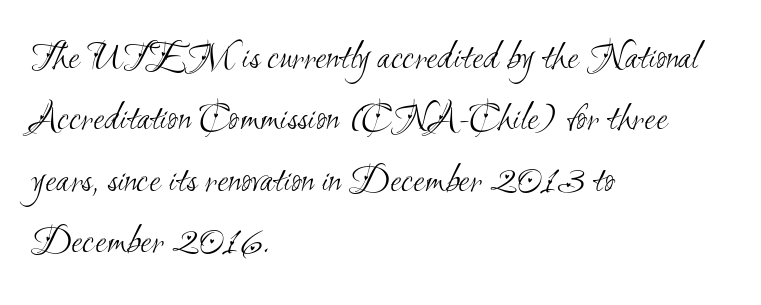
{"serif": "no", "bold": "no", "weight": "light", "width": "condensed", "stroke_contrast": "medium", "x_height": "small", "monospaced": "no", "underline": "no", "align": "left", "line_spacing": "normal", "line_spacing_ratio": 1.5, "letter_spacing": "normal", "letter_spacing_em": 0.0, "glyph_px": 41}
